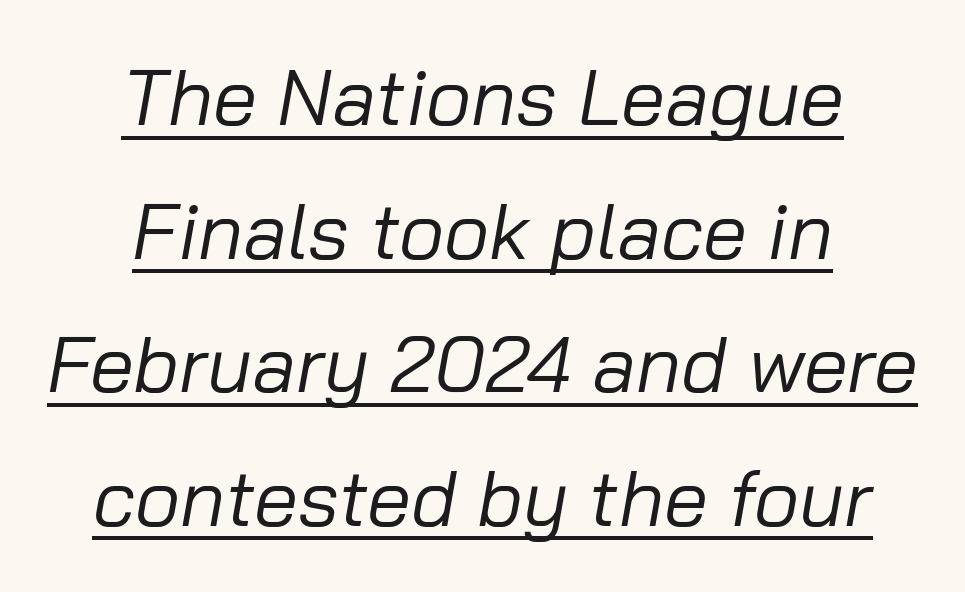
What stands out about the letter spacing? Nothing — it is the standard amount. Casual observation: everything's sitting right in the middle. Decoration check: the copy is underlined. Each new line begins a customary step beneath the previous one.
